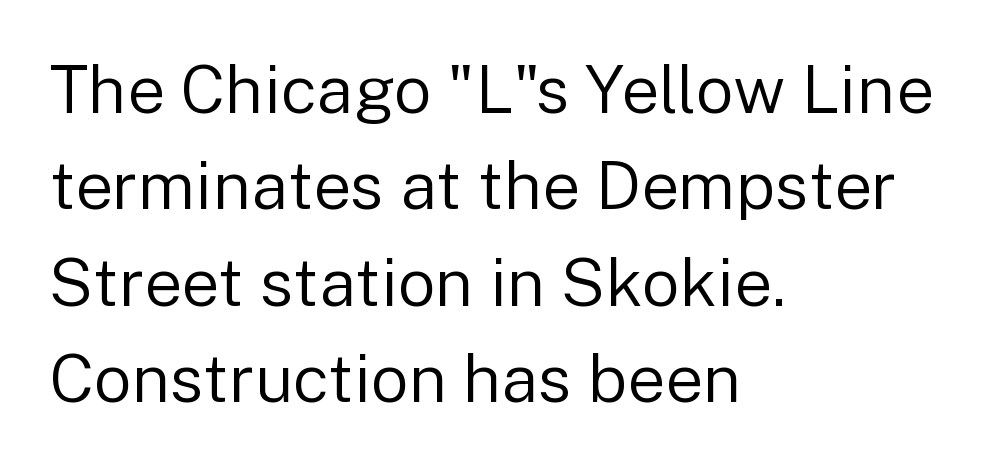
The image shows 67 px regular-weight sans-serif type, upright; set left-aligned, normal line spacing (1.44x), normal letter spacing, not underlined; low stroke contrast and a medium x-height.
